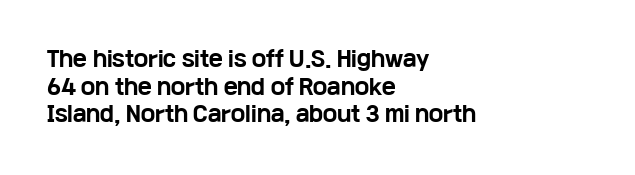
It's the straight-up-and-down kind of type. The words here are not underlined. Summary of vertical rhythm: regular, with standard interline spacing. Alignment: flush left. The rendering keeps characters at their native spacing.
